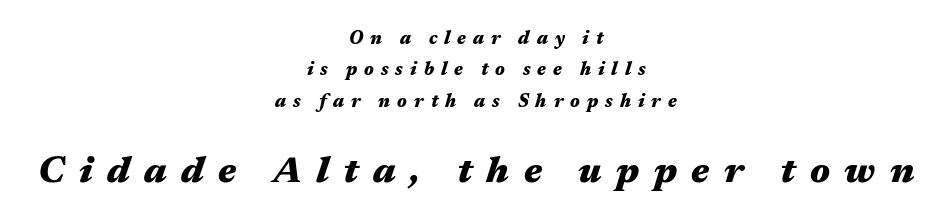
{"italic": "yes", "lean": "right", "slant_degrees": 17, "bold": "yes", "weight": "heavy", "width": "wide", "stroke_contrast": "medium", "x_height": "medium", "monospaced": "no", "underline": "no", "align": "center", "line_spacing_ratio": 1.74, "letter_spacing": "wide", "letter_spacing_em": 0.39, "larger_block": "second", "size_ratio": 2.06, "glyph_px": 37}
